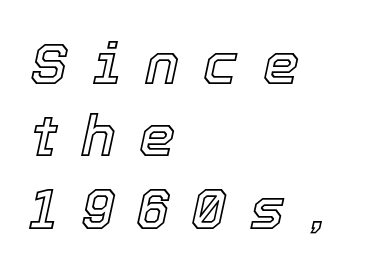
{"italic": "yes", "lean": "right", "slant_degrees": 12, "width": "normal", "x_height": "medium", "monospaced": "no", "underline": "no", "align": "left", "line_spacing": "normal", "line_spacing_ratio": 1.25, "letter_spacing": "wide", "letter_spacing_em": 0.41, "glyph_px": 58}
